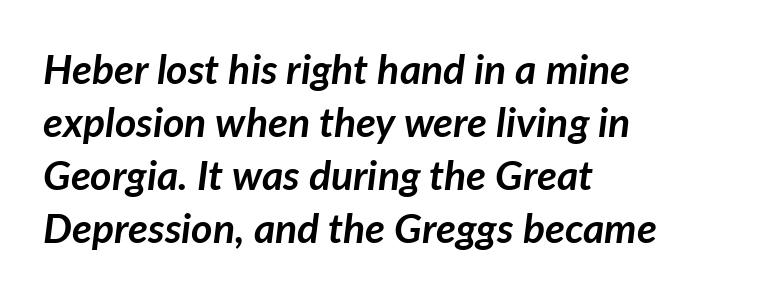
{"italic": "yes", "lean": "right", "slant_degrees": 7, "bold": "yes", "weight": "semibold", "width": "normal", "stroke_contrast": "low", "x_height": "medium", "monospaced": "no", "underline": "no", "align": "left", "line_spacing": "normal", "line_spacing_ratio": 1.29, "letter_spacing": "normal", "letter_spacing_em": 0.0, "glyph_px": 41}
